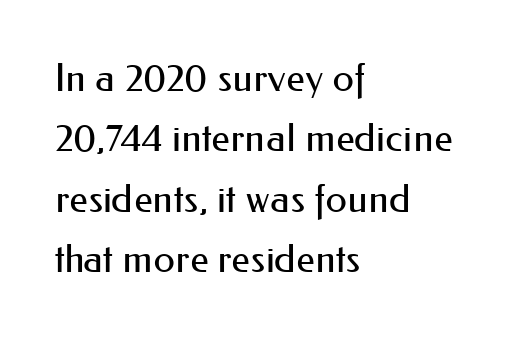
The image shows 39 px regular-weight sans-serif type, upright; set left-aligned, normal line spacing (1.55x), normal letter spacing, not underlined; medium stroke contrast and a small x-height.
